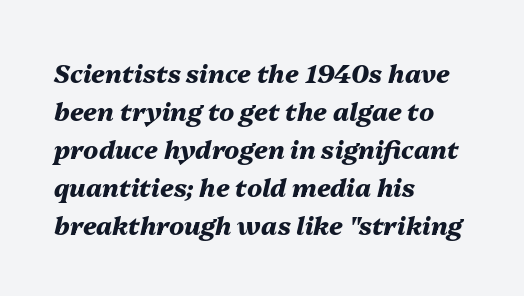
{"italic": "yes", "lean": "right", "slant_degrees": 13, "bold": "yes", "underline": "no", "align": "left", "line_spacing": "normal", "line_spacing_ratio": 1.52, "letter_spacing": "normal", "letter_spacing_em": 0.0, "glyph_px": 25}
